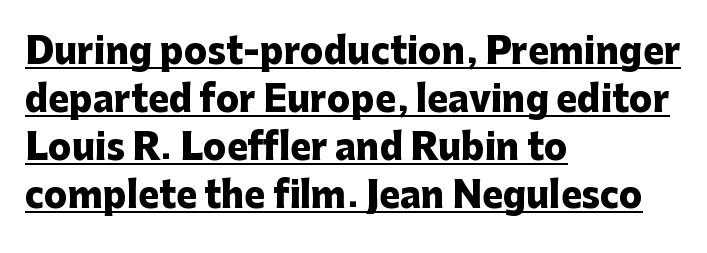
Q: Is the text bold? A: Yes.
Q: Is the text italic (slanted)? A: No, it is upright.
Q: Is the typeface a serif or a sans-serif typeface? A: Sans-serif.
Q: Is the text underlined? A: Yes.
Q: How is the paragraph aligned? A: Left-aligned.
Q: Is the spacing between letters normal or unusually wide? A: Normal.
Q: Is the spacing between lines tight, normal or loose? A: Normal.
Q: Width (condensed, normal, or wide)? A: Normal.
Q: Stroke contrast? A: Low.
Q: x-height? A: Medium.
Q: Monospaced? A: No.
